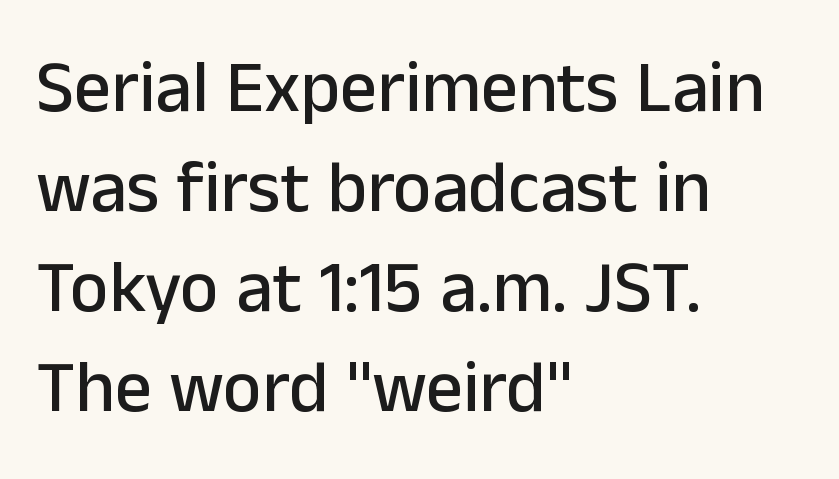
The image shows 73 px sans-serif type, upright; set left-aligned, normal line spacing (1.37x), normal letter spacing, not underlined; low stroke contrast and a medium x-height.
